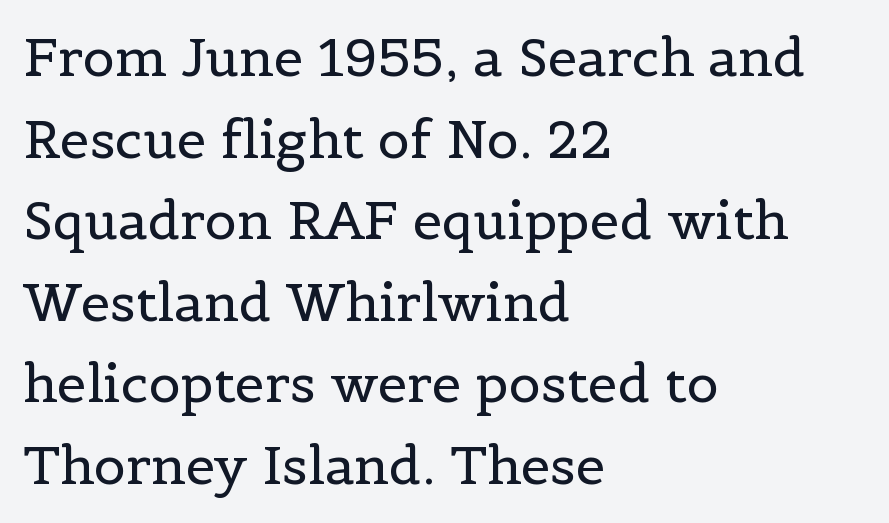
Q: Is the text bold? A: No.
Q: Is the text italic (slanted)? A: No, it is upright.
Q: Is the typeface a serif or a sans-serif typeface? A: Serif.
Q: Is the text underlined? A: No.
Q: How is the paragraph aligned? A: Left-aligned.
Q: Is the spacing between letters normal or unusually wide? A: Normal.
Q: Is the spacing between lines tight, normal or loose? A: Normal.
Q: Width (condensed, normal, or wide)? A: Normal.
Q: x-height? A: Medium.
Q: Monospaced? A: No.
